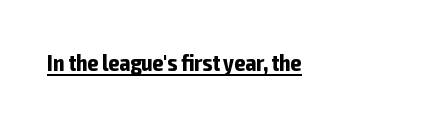
Q: Is the text bold? A: Yes.
Q: Is the text italic (slanted)? A: No, it is upright.
Q: Is the text underlined? A: Yes.
Q: Is the spacing between letters normal or unusually wide? A: Normal.
